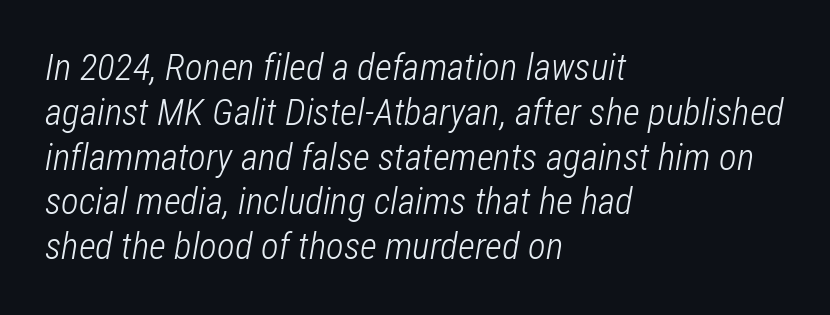
Q: Is the text bold? A: No.
Q: Is the text italic (slanted)? A: Yes, it leans right by about 12 degrees.
Q: Is the text underlined? A: No.
Q: How is the paragraph aligned? A: Left-aligned.
Q: Is the spacing between letters normal or unusually wide? A: Normal.
Q: Width (condensed, normal, or wide)? A: Condensed.
Q: Stroke contrast? A: Low.
Q: x-height? A: Medium.
Q: Monospaced? A: No.
